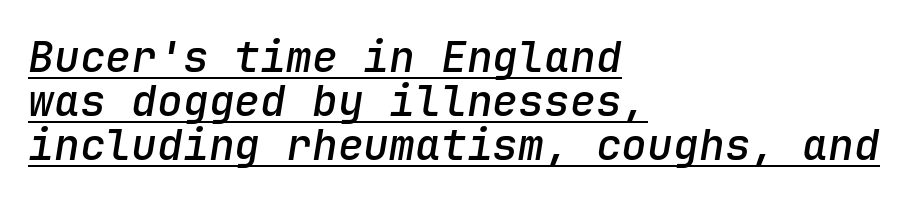
{"italic": "yes", "lean": "right", "slant_degrees": 9, "bold": "semi", "weight": "semibold", "width": "normal", "stroke_contrast": "low", "x_height": "medium", "monospaced": "yes", "underline": "yes", "align": "left", "line_spacing": "tight", "line_spacing_ratio": 1.02, "letter_spacing": "normal", "letter_spacing_em": 0.0, "glyph_px": 43}
